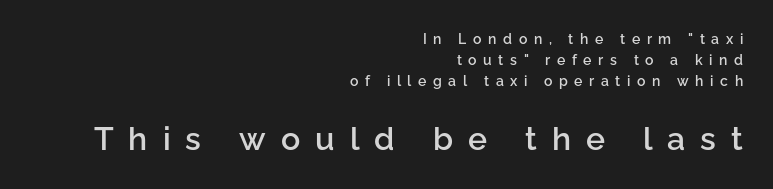
Q: Is the text bold? A: Semi-bold.
Q: Is the text italic (slanted)? A: No, it is upright.
Q: Is the typeface a serif or a sans-serif typeface? A: Sans-serif.
Q: Is the text underlined? A: No.
Q: How is the paragraph aligned? A: Right-aligned.
Q: Is the spacing between letters normal or unusually wide? A: Unusually wide.
Q: Is the spacing between lines tight, normal or loose? A: Normal.
Q: Which block of text is set in a larger size, the first (top) or the second (bottom)? A: The second (bottom) one.
Q: Width (condensed, normal, or wide)? A: Normal.
Q: Stroke contrast? A: Low.
Q: x-height? A: Medium.
Q: Monospaced? A: No.
